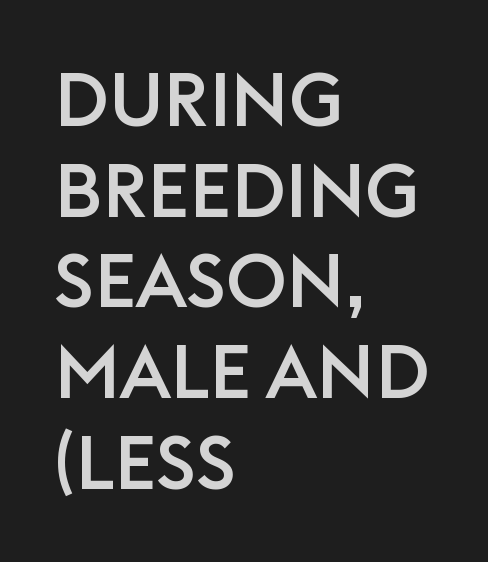
The image shows 75 px sans-serif type, upright; set left-aligned, line spacing 1.21x, normal letter spacing, not underlined; low stroke contrast and a large x-height.
